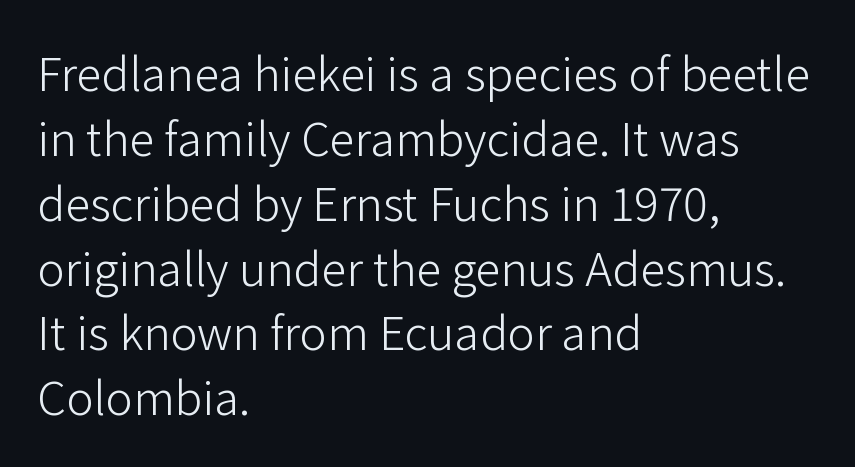
The letters advance in unequal steps, a hallmark of proportional type. This is roman type, the default non-slanted kind. The passage shown is typeset with a sans-serif family. The strokes are not fattened; the text isn't bold.
